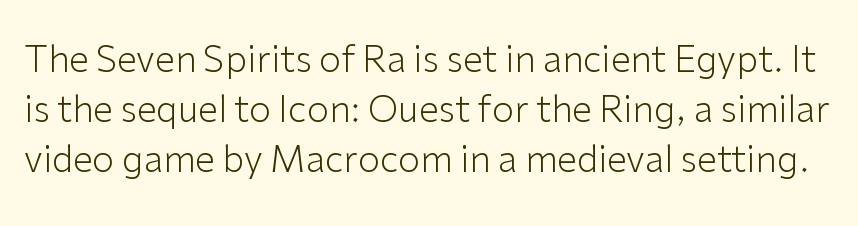
The image shows 36 px light sans-serif type, upright; set normal line spacing (1.39x), normal letter spacing, not underlined; low stroke contrast and a medium x-height.
